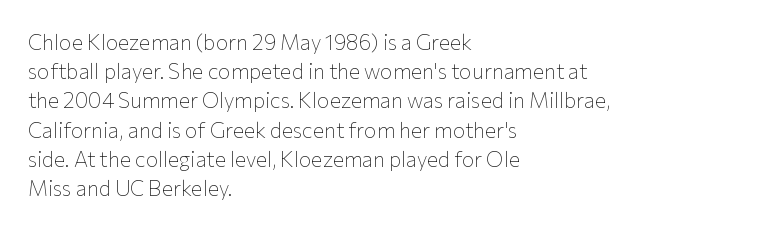
Q: Is the text bold? A: No.
Q: Is the text italic (slanted)? A: No, it is upright.
Q: Is the text underlined? A: No.
Q: How is the paragraph aligned? A: Left-aligned.
Q: Is the spacing between letters normal or unusually wide? A: Normal.
Q: Is the spacing between lines tight, normal or loose? A: Normal.
